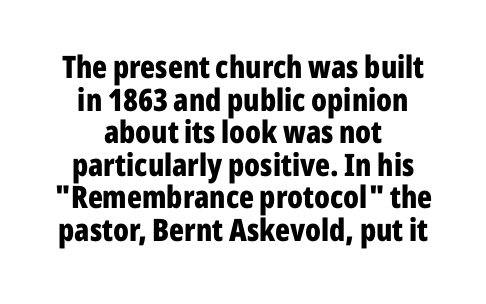
Q: Is the text bold? A: Yes.
Q: Is the text italic (slanted)? A: No, it is upright.
Q: Is the typeface a serif or a sans-serif typeface? A: Sans-serif.
Q: Is the text underlined? A: No.
Q: How is the paragraph aligned? A: Centered.
Q: Is the spacing between letters normal or unusually wide? A: Normal.
Q: Is the spacing between lines tight, normal or loose? A: Tight.
Q: Width (condensed, normal, or wide)? A: Condensed.
Q: Stroke contrast? A: Low.
Q: x-height? A: Medium.
Q: Monospaced? A: No.
